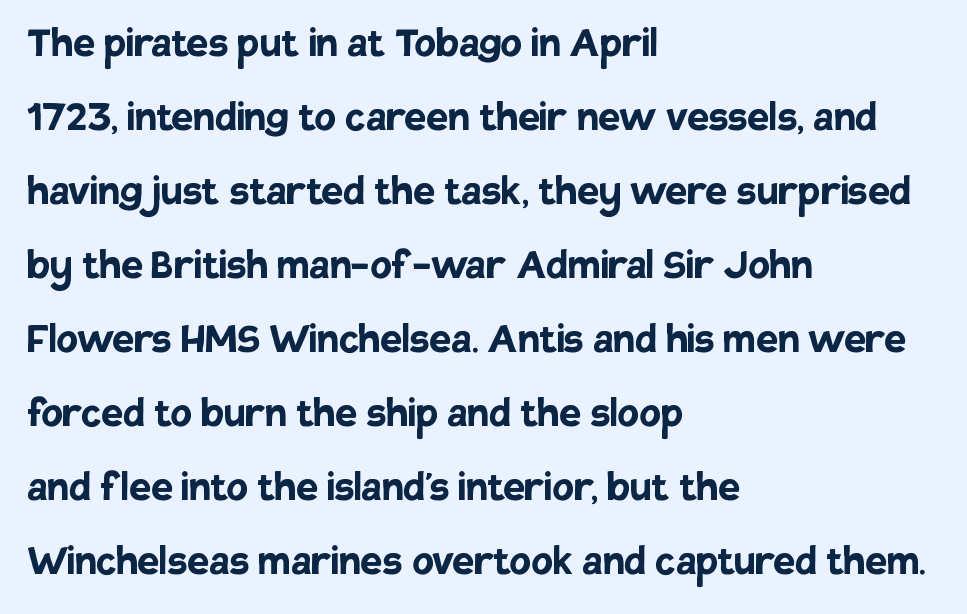
Q: Is the text bold? A: Yes.
Q: Is the text italic (slanted)? A: No, it is upright.
Q: Is the typeface a serif or a sans-serif typeface? A: Sans-serif.
Q: Is the text underlined? A: No.
Q: How is the paragraph aligned? A: Left-aligned.
Q: Is the spacing between letters normal or unusually wide? A: Normal.
Q: Is the spacing between lines tight, normal or loose? A: Normal.
Q: Width (condensed, normal, or wide)? A: Normal.
Q: Stroke contrast? A: Low.
Q: x-height? A: Large.
Q: Monospaced? A: No.
